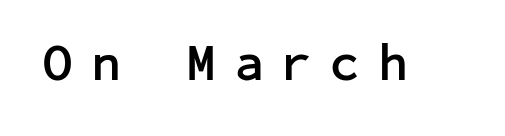
The image shows 51 px semibold sans-serif type, upright; set unusually wide letter spacing (+0.37 em), not underlined; low stroke contrast and a medium x-height.
